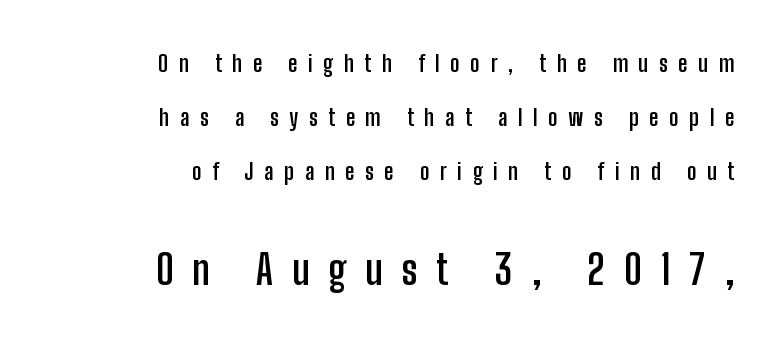
Designer's note — italics off, roman on. Plenty of ink on the page — the face is bold. Tracking value appears strongly positive — letters spread wide. The strip under each line holds only bare page. Right-aligned paragraph, ragged on the left. Block two is the big one; block one sits smaller above it.
